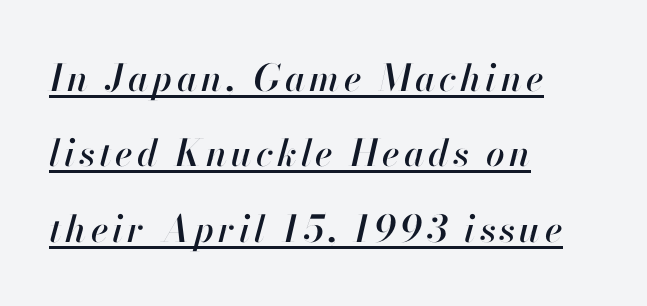
{"italic": "yes", "lean": "right", "slant_degrees": 13, "width": "normal", "stroke_contrast": "high", "x_height": "small", "monospaced": "no", "underline": "yes", "align": "left", "line_spacing": "loose", "line_spacing_ratio": 2.04, "glyph_px": 37}
